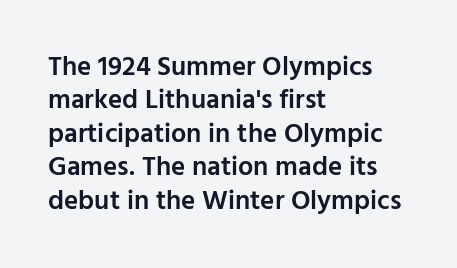
Q: Is the text bold? A: Semi-bold.
Q: Is the text italic (slanted)? A: No, it is upright.
Q: Is the text underlined? A: No.
Q: How is the paragraph aligned? A: Left-aligned.
Q: Is the spacing between letters normal or unusually wide? A: Normal.
